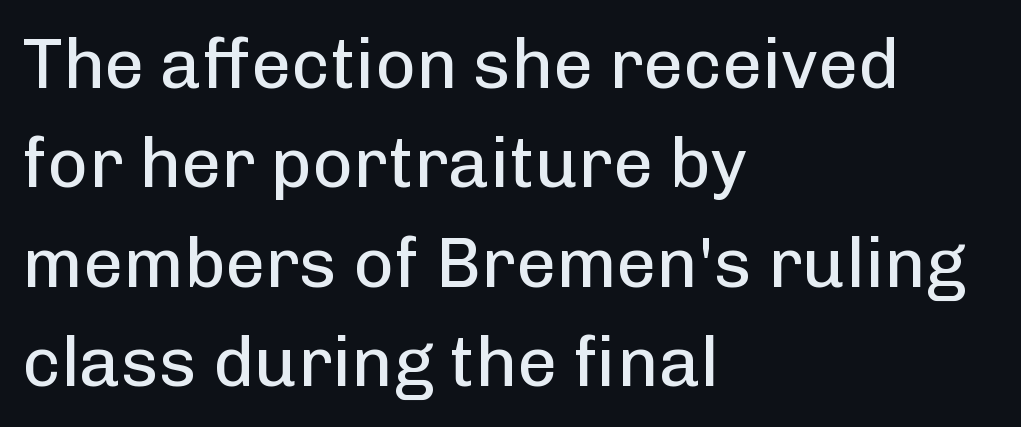
The image shows 70 px regular-weight sans-serif type, upright; set left-aligned, normal line spacing (1.42x), normal letter spacing, not underlined; low stroke contrast and a medium x-height.
